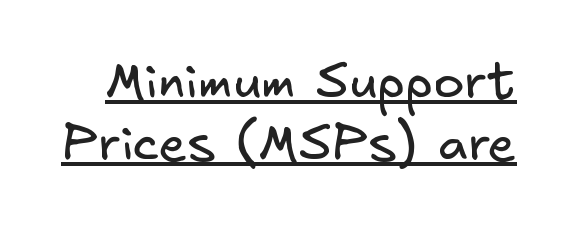
The image shows 52 px regular-weight sans-serif type; set line spacing 1.2x, normal letter spacing, underlined; low stroke contrast and a small x-height.
